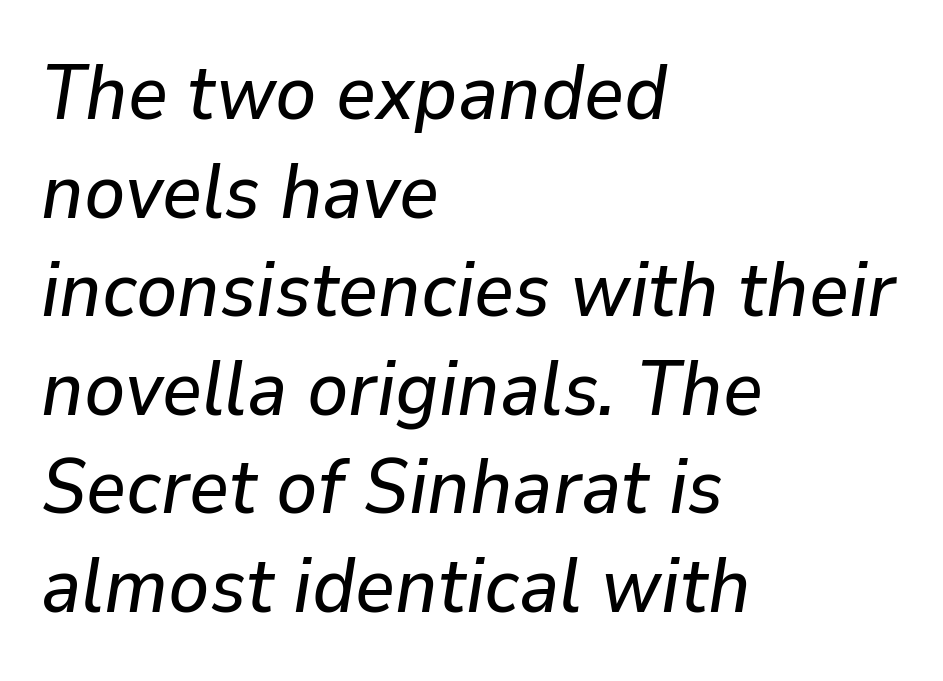
Q: Is the text italic (slanted)? A: Yes, it leans right by about 9 degrees.
Q: Is the text underlined? A: No.
Q: How is the paragraph aligned? A: Left-aligned.
Q: Is the spacing between letters normal or unusually wide? A: Normal.
Q: Is the spacing between lines tight, normal or loose? A: Normal.
Q: Width (condensed, normal, or wide)? A: Normal.
Q: Stroke contrast? A: Low.
Q: x-height? A: Medium.
Q: Monospaced? A: No.
